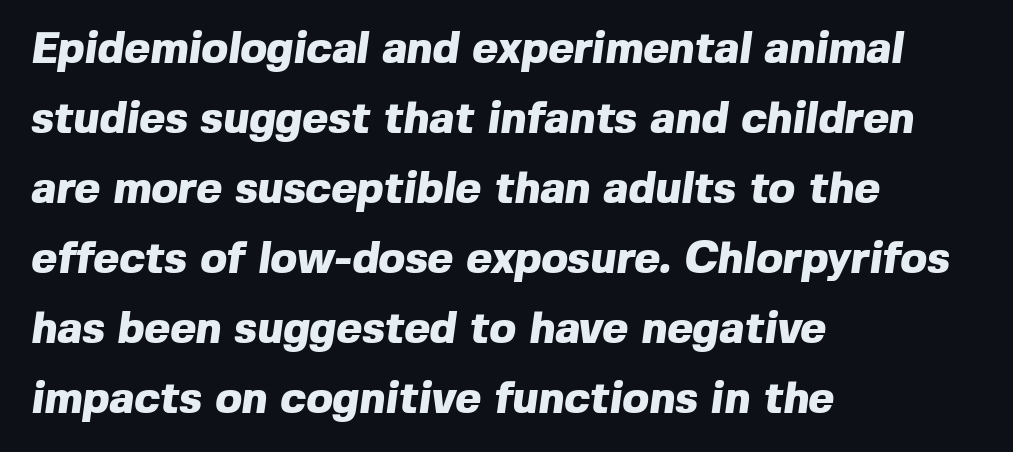
The image shows 44 px heavy sans-serif type; set left-aligned, normal line spacing (1.59x), normal letter spacing, not underlined; a medium x-height.
